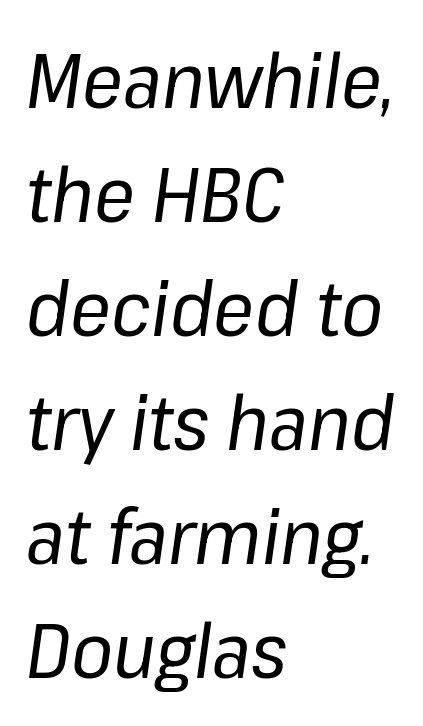
The letters are slanted; this is an italic face. These glyphs show unthickened strokes, regular width or finer. The glyphs are unaccompanied by any horizontal stroke below them. The typesetter chose a ragged-right arrangement here.
